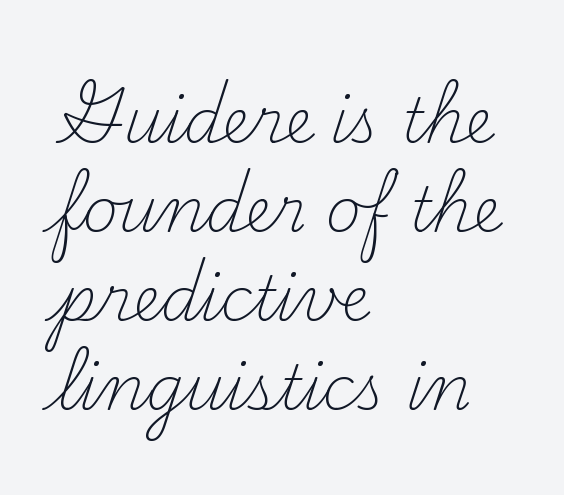
The image shows 61 px light type; set left-aligned, normal line spacing (1.46x), normal letter spacing, not underlined; medium stroke contrast and a small x-height.
